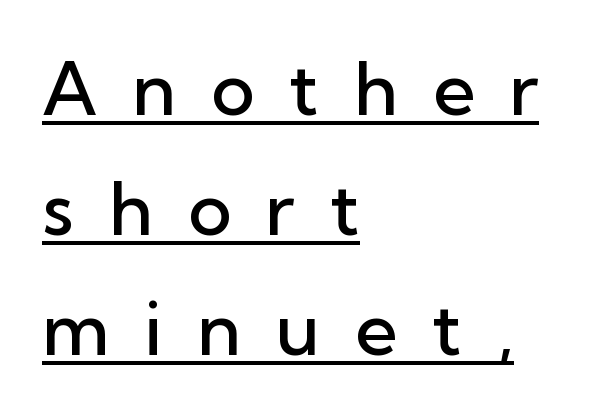
{"serif": "no", "italic": "no", "bold": "semi", "weight": "semibold", "width": "normal", "stroke_contrast": "low", "x_height": "medium", "monospaced": "no", "underline": "yes", "align": "left", "line_spacing": "normal", "line_spacing_ratio": 1.62, "letter_spacing": "wide", "letter_spacing_em": 0.47, "glyph_px": 74}
